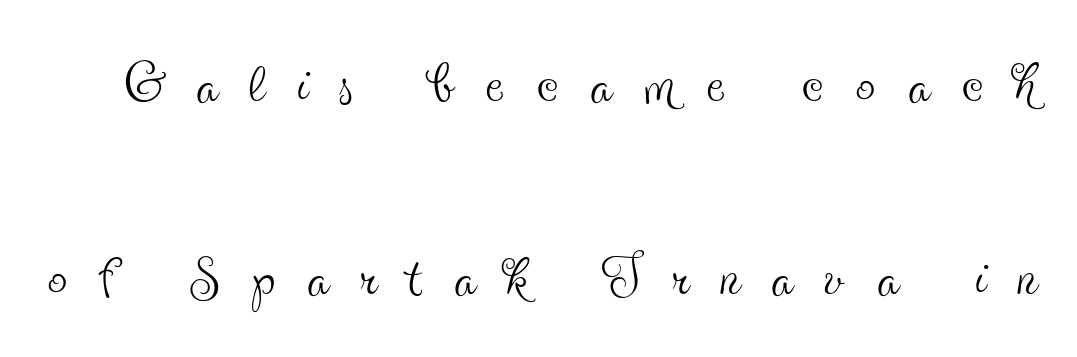
The image shows 78 px thin, condensed serif type; set loose line spacing (2.48x), unusually wide letter spacing (+0.41 em), not underlined; a small x-height.
